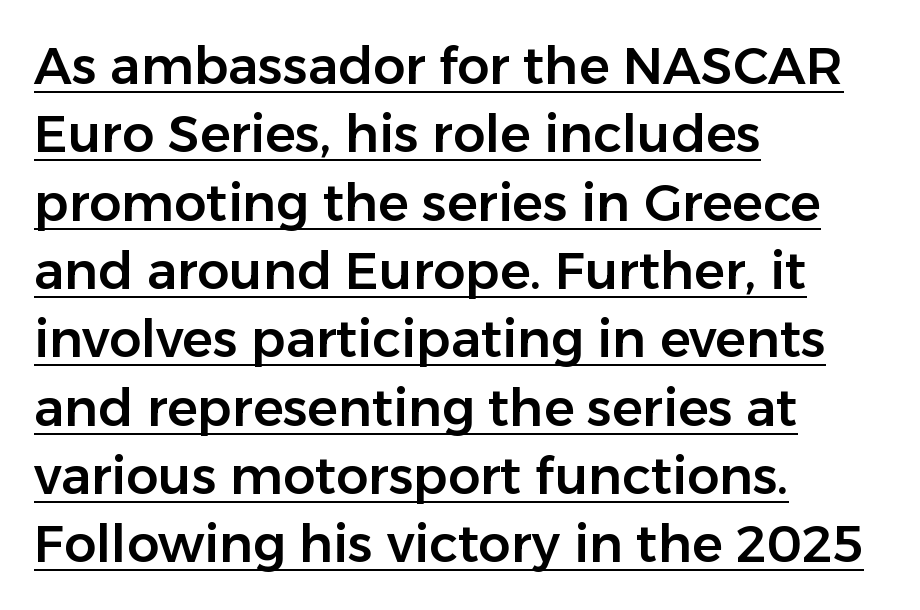
The image shows 51 px sans-serif type, upright; set left-aligned, normal line spacing (1.34x), normal letter spacing, underlined; low stroke contrast and a medium x-height.
